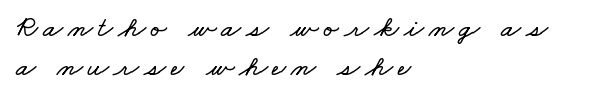
Q: Is the text underlined? A: No.
Q: How is the paragraph aligned? A: Left-aligned.
Q: Is the spacing between lines tight, normal or loose? A: Normal.
Q: Width (condensed, normal, or wide)? A: Wide.
Q: Stroke contrast? A: Low.
Q: x-height? A: Small.
Q: Monospaced? A: No.
